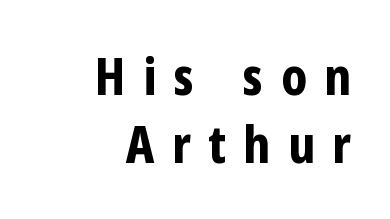
The image shows 52 px bold, condensed sans-serif type, upright; set right-aligned, normal line spacing (1.31x), unusually wide letter spacing (+0.34 em), not underlined; low stroke contrast and a medium x-height.
